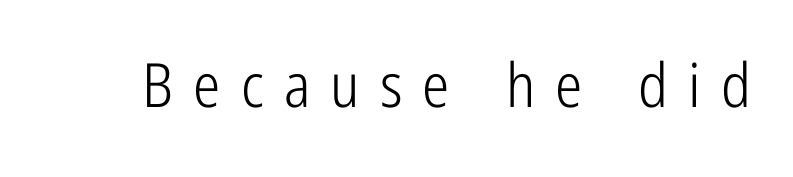
{"serif": "no", "italic": "no", "bold": "no", "weight": "light", "width": "condensed", "stroke_contrast": "low", "x_height": "medium", "monospaced": "no", "underline": "no", "letter_spacing": "wide", "letter_spacing_em": 0.33, "glyph_px": 61}
